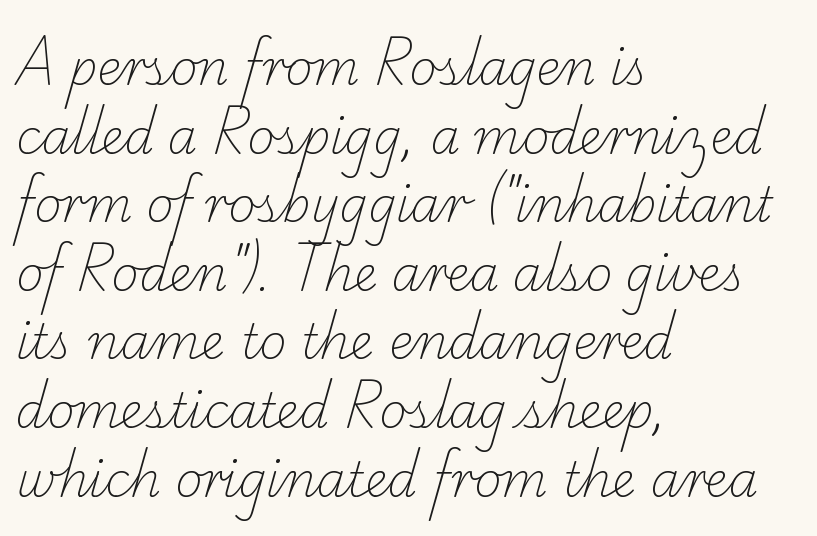
Q: Is the text bold? A: No.
Q: Is the typeface a serif or a sans-serif typeface? A: Serif.
Q: Is the text underlined? A: No.
Q: How is the paragraph aligned? A: Left-aligned.
Q: Is the spacing between letters normal or unusually wide? A: Normal.
Q: Is the spacing between lines tight, normal or loose? A: Normal.
Q: Width (condensed, normal, or wide)? A: Normal.
Q: Stroke contrast? A: Low.
Q: x-height? A: Small.
Q: Monospaced? A: No.
